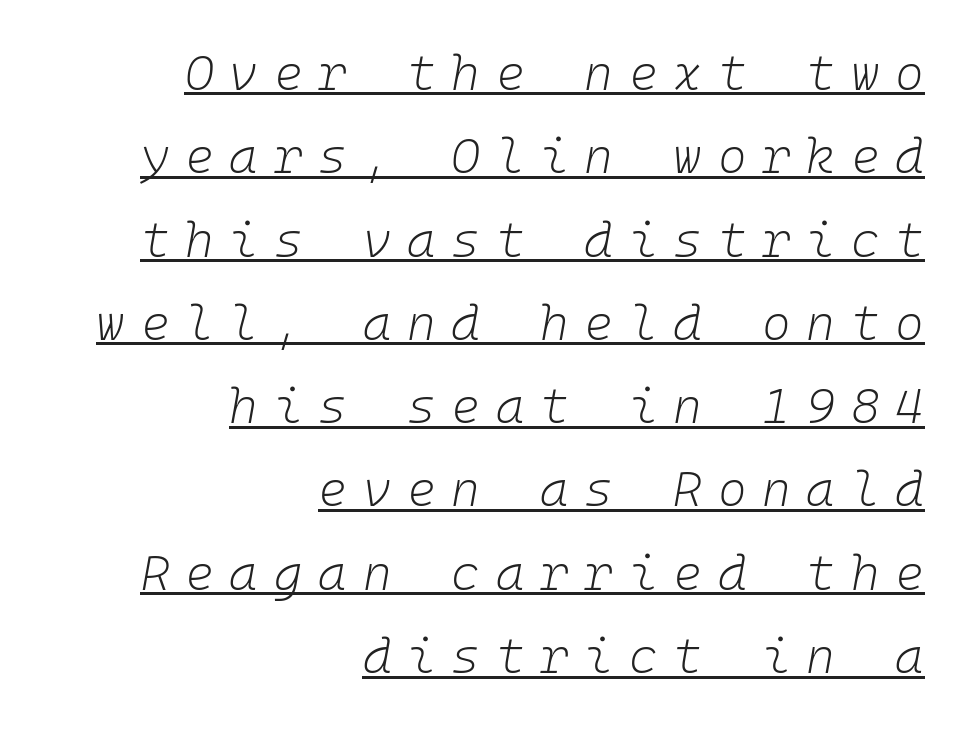
Q: Is the text bold? A: No.
Q: Is the text italic (slanted)? A: Yes, it leans right by about 10 degrees.
Q: Is the text underlined? A: Yes.
Q: How is the paragraph aligned? A: Right-aligned.
Q: Is the spacing between letters normal or unusually wide? A: Unusually wide.
Q: Is the spacing between lines tight, normal or loose? A: Normal.
Q: Width (condensed, normal, or wide)? A: Normal.
Q: Stroke contrast? A: Low.
Q: x-height? A: Medium.
Q: Monospaced? A: Yes.
